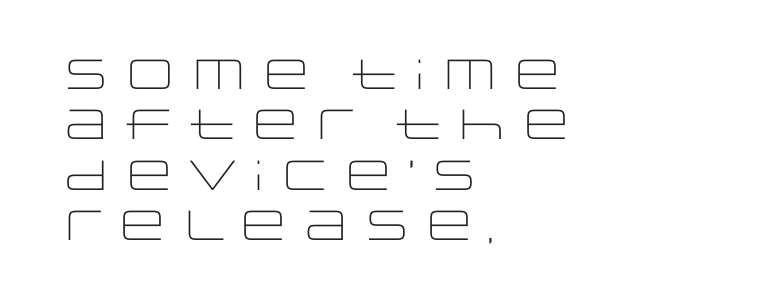
{"serif": "no", "italic": "no", "bold": "no", "weight": "light", "width": "wide", "stroke_contrast": "low", "x_height": "large", "monospaced": "no", "underline": "no", "align": "left", "line_spacing_ratio": 1.2, "letter_spacing": "normal", "letter_spacing_em": 0.0, "glyph_px": 42}
